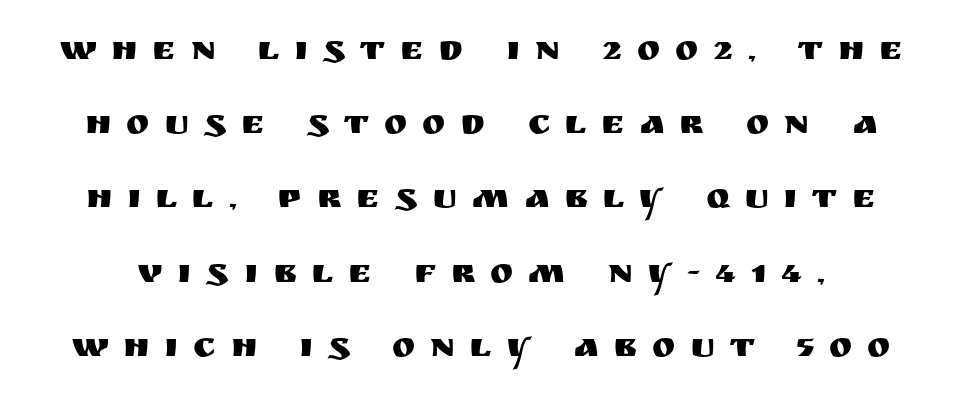
Check the space under the baseline: it is left empty. Spacing verdict: proportional, widths tailored to each character. To sum up the face: it is a sans, with no serifs. What's the leading like? Stretched, with rows far apart. You could only call the tracking loose — the letters float apart. Does the lettering tilt? It doesn't — this is upright.
